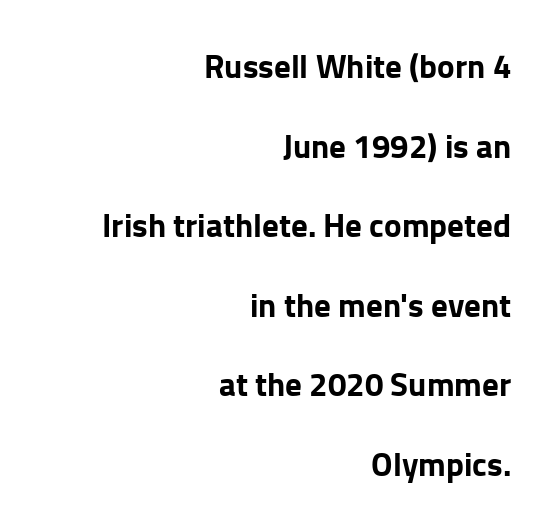
Q: Is the text bold? A: Yes.
Q: Is the text italic (slanted)? A: No, it is upright.
Q: Is the typeface a serif or a sans-serif typeface? A: Sans-serif.
Q: Is the text underlined? A: No.
Q: How is the paragraph aligned? A: Right-aligned.
Q: Is the spacing between letters normal or unusually wide? A: Normal.
Q: Is the spacing between lines tight, normal or loose? A: Loose.
Q: Width (condensed, normal, or wide)? A: Normal.
Q: Stroke contrast? A: Low.
Q: x-height? A: Medium.
Q: Monospaced? A: No.
